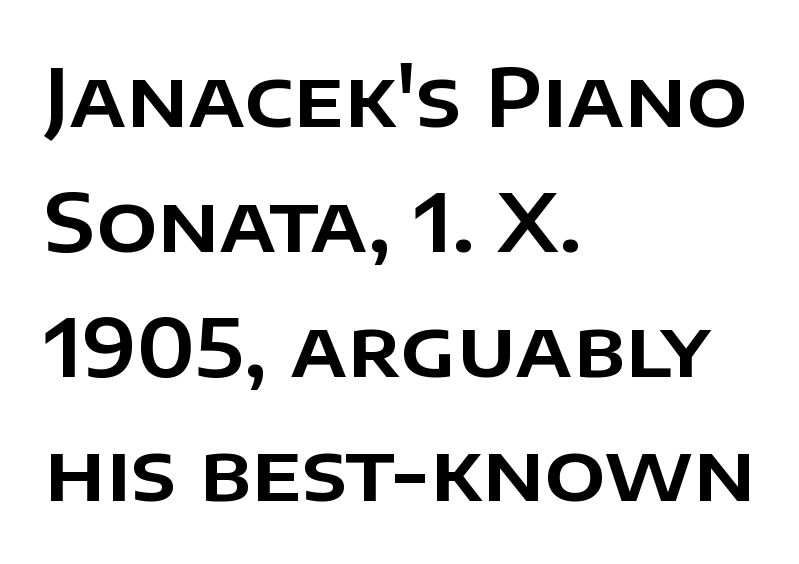
Q: Is the text italic (slanted)? A: No, it is upright.
Q: Is the typeface a serif or a sans-serif typeface? A: Sans-serif.
Q: Is the text underlined? A: No.
Q: How is the paragraph aligned? A: Left-aligned.
Q: Is the spacing between letters normal or unusually wide? A: Normal.
Q: Is the spacing between lines tight, normal or loose? A: Normal.
Q: Width (condensed, normal, or wide)? A: Normal.
Q: Stroke contrast? A: Low.
Q: x-height? A: Large.
Q: Monospaced? A: No.
